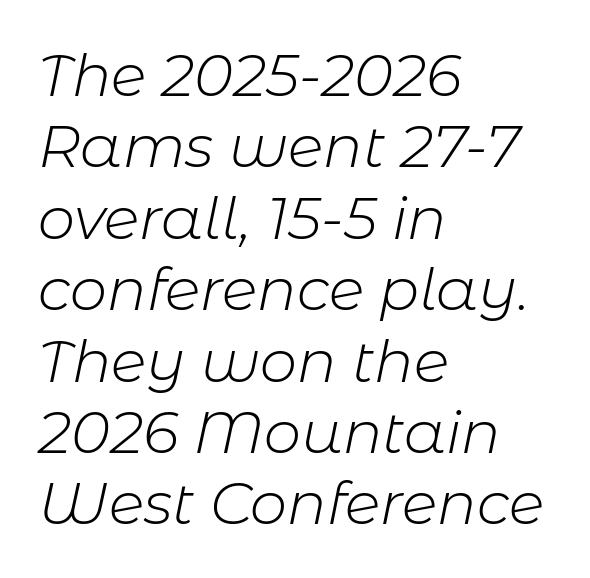
The image shows 59 px light type, italic (leaning right); set left-aligned, line spacing 1.21x, normal letter spacing, not underlined; low stroke contrast and a medium x-height.
